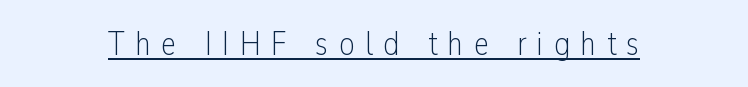
{"serif": "no", "italic": "no", "bold": "no", "weight": "light", "width": "condensed", "stroke_contrast": "low", "x_height": "medium", "monospaced": "no", "underline": "yes", "letter_spacing": "wide", "letter_spacing_em": 0.31, "glyph_px": 34}
